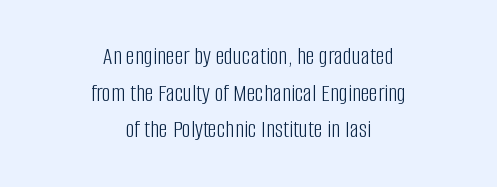
{"italic": "no", "bold": "no", "underline": "no", "align": "center", "line_spacing": "normal", "line_spacing_ratio": 1.47, "letter_spacing": "normal", "letter_spacing_em": 0.0, "glyph_px": 25}
